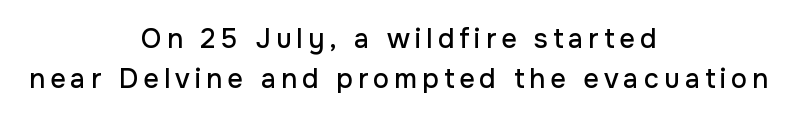
The image shows 27 px text type, upright; set centered, normal line spacing (1.48x), not underlined.
